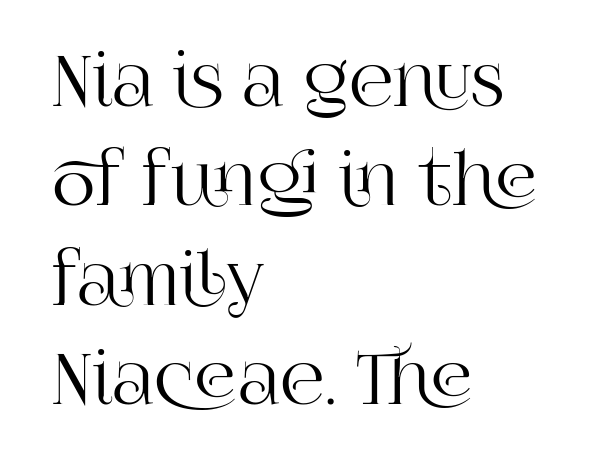
The image shows 70 px serif type, upright; set left-aligned, normal line spacing (1.42x), normal letter spacing, not underlined; high stroke contrast and a large x-height.
